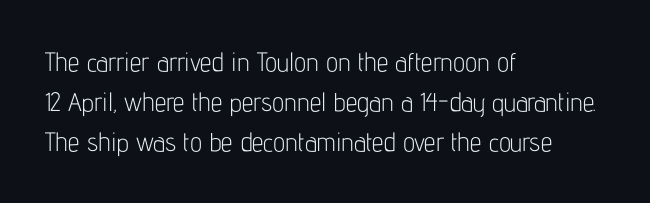
Q: Is the text bold? A: No.
Q: Is the text italic (slanted)? A: No, it is upright.
Q: Is the text underlined? A: No.
Q: How is the paragraph aligned? A: Left-aligned.
Q: Is the spacing between letters normal or unusually wide? A: Normal.
Q: Is the spacing between lines tight, normal or loose? A: Normal.
